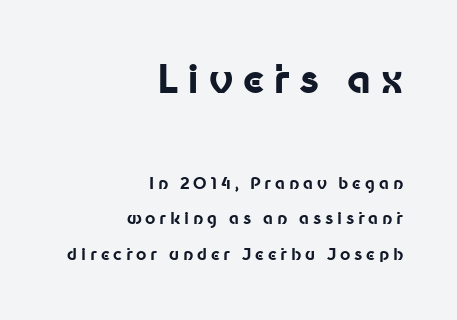
{"serif": "no", "italic": "no", "bold": "yes", "weight": "bold", "width": "normal", "stroke_contrast": "low", "x_height": "medium", "monospaced": "no", "underline": "no", "align": "right", "line_spacing": "loose", "line_spacing_ratio": 2.24, "letter_spacing": "wide", "letter_spacing_em": 0.24, "larger_block": "first", "size_ratio": 2.44, "glyph_px": 39}
